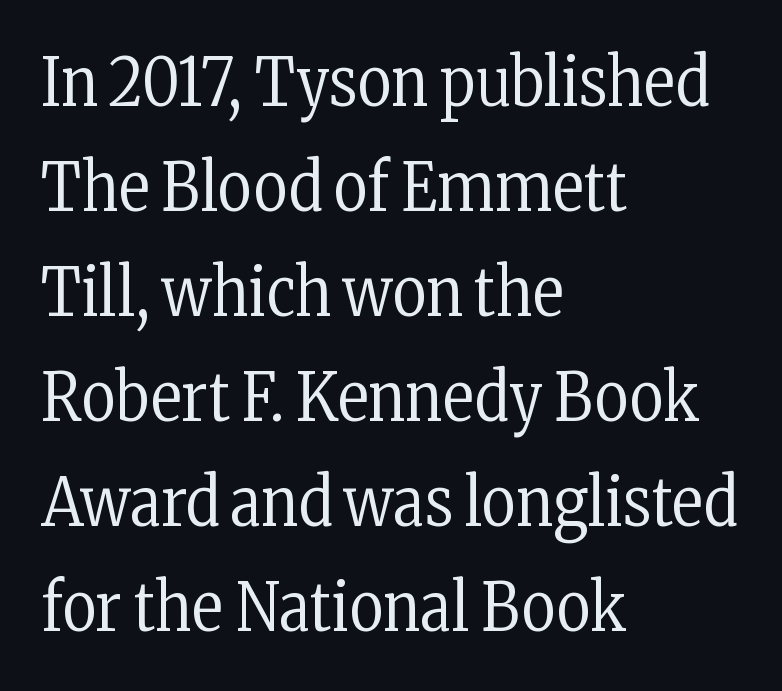
{"serif": "yes", "italic": "no", "bold": "no", "weight": "regular", "width": "condensed", "stroke_contrast": "low", "x_height": "medium", "monospaced": "no", "underline": "no", "align": "left", "line_spacing": "normal", "line_spacing_ratio": 1.59, "letter_spacing": "normal", "letter_spacing_em": 0.0, "glyph_px": 66}
